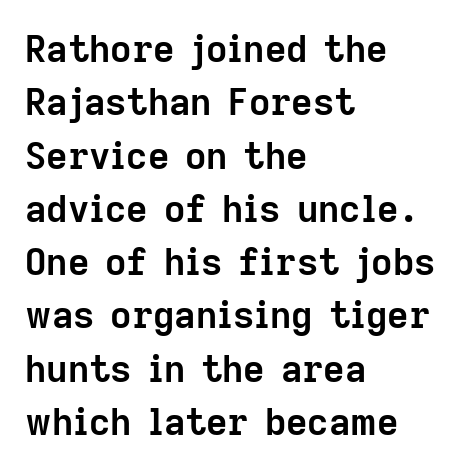
Q: Is the text bold? A: Yes.
Q: Is the text italic (slanted)? A: No, it is upright.
Q: Is the typeface a serif or a sans-serif typeface? A: Sans-serif.
Q: Is the text underlined? A: No.
Q: How is the paragraph aligned? A: Left-aligned.
Q: Is the spacing between letters normal or unusually wide? A: Normal.
Q: Is the spacing between lines tight, normal or loose? A: Normal.
Q: Width (condensed, normal, or wide)? A: Normal.
Q: Stroke contrast? A: Low.
Q: x-height? A: Medium.
Q: Monospaced? A: No.
